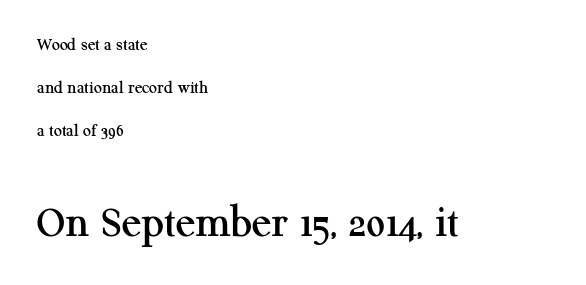
Q: Is the text italic (slanted)? A: No, it is upright.
Q: Is the typeface a serif or a sans-serif typeface? A: Serif.
Q: Is the text underlined? A: No.
Q: How is the paragraph aligned? A: Left-aligned.
Q: Is the spacing between letters normal or unusually wide? A: Normal.
Q: Is the spacing between lines tight, normal or loose? A: Loose.
Q: Which block of text is set in a larger size, the first (top) or the second (bottom)? A: The second (bottom) one.
Q: Width (condensed, normal, or wide)? A: Normal.
Q: Stroke contrast? A: Medium.
Q: x-height? A: Medium.
Q: Monospaced? A: No.
